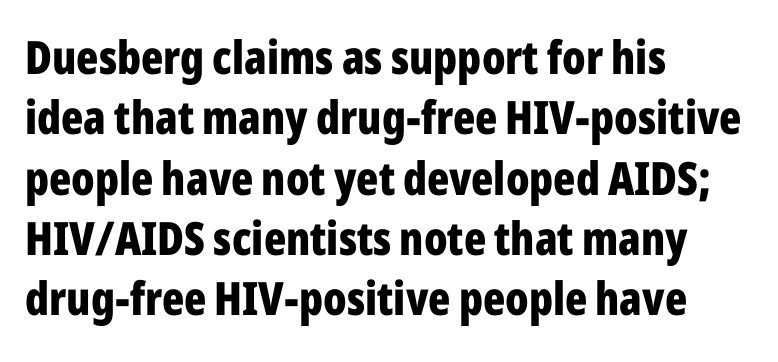
{"serif": "no", "italic": "no", "bold": "yes", "weight": "bold", "width": "condensed", "stroke_contrast": "low", "x_height": "medium", "monospaced": "no", "underline": "no", "align": "left", "line_spacing": "normal", "line_spacing_ratio": 1.31, "letter_spacing": "normal", "letter_spacing_em": 0.0, "glyph_px": 46}
